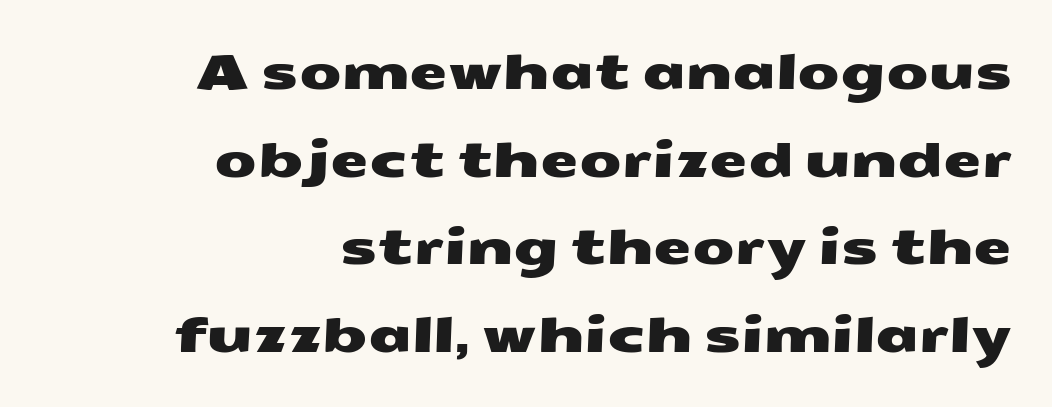
The image shows 49 px wide sans-serif type; set right-aligned, line spacing 1.79x, normal letter spacing, not underlined; medium stroke contrast and a medium x-height.
